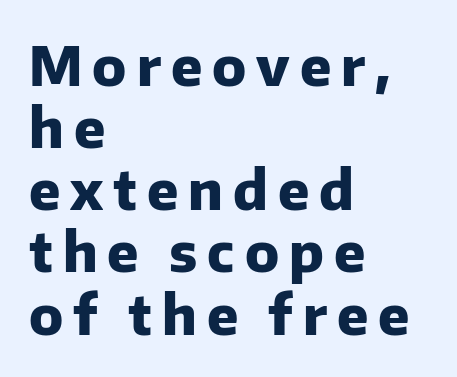
The image shows 55 px heavy sans-serif type, upright; set left-aligned, tight line spacing (1.13x), not underlined; low stroke contrast and a medium x-height.
